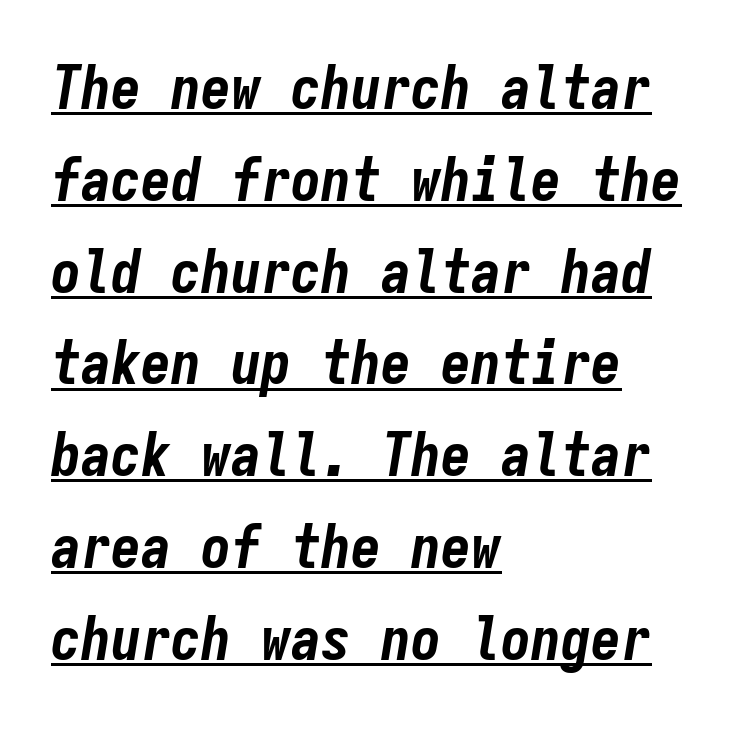
The glyphs look as if they've been sheared to an angle. Whoever set this chose a conventional vertical rhythm. Does the copy run flush right? No — it runs flush left. Spacing verdict: monospaced, one width for all characters. As a designer I'd log this as weight 700, bold. Glance below the letters and you will spot a drawn line.
